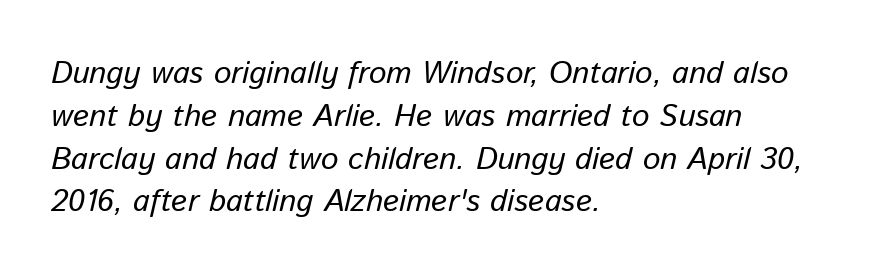
{"italic": "yes", "lean": "right", "slant_degrees": 13, "width": "normal", "stroke_contrast": "low", "x_height": "medium", "monospaced": "no", "underline": "no", "align": "left", "line_spacing": "normal", "line_spacing_ratio": 1.38, "letter_spacing": "normal", "letter_spacing_em": 0.0, "glyph_px": 31}
